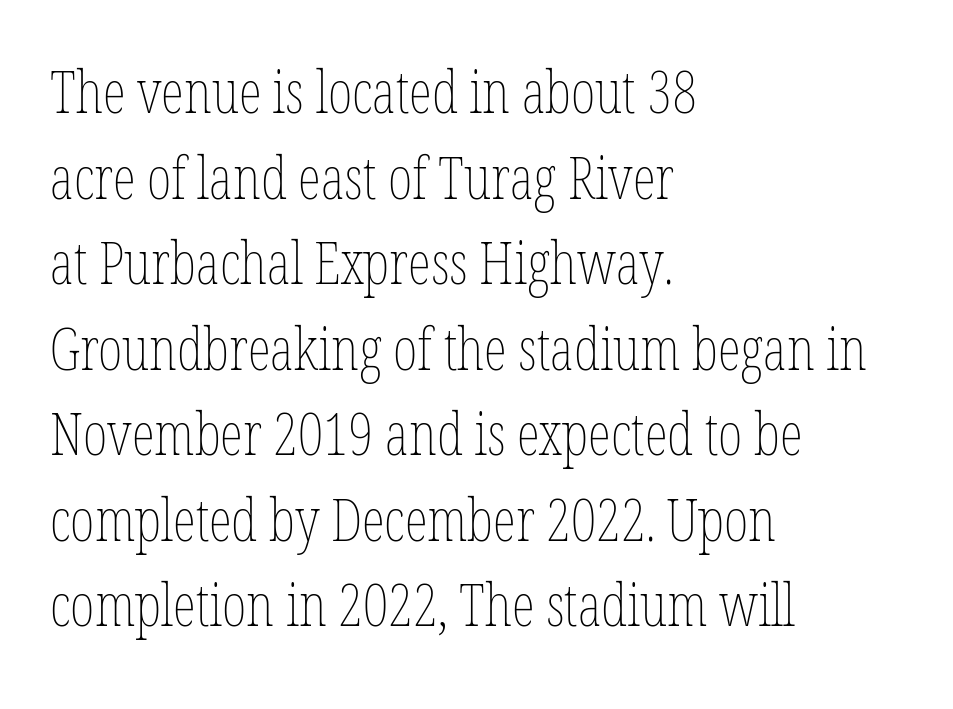
Q: Is the text bold? A: No.
Q: Is the text italic (slanted)? A: No, it is upright.
Q: Is the text underlined? A: No.
Q: How is the paragraph aligned? A: Left-aligned.
Q: Is the spacing between letters normal or unusually wide? A: Normal.
Q: Is the spacing between lines tight, normal or loose? A: Normal.
Q: Width (condensed, normal, or wide)? A: Condensed.
Q: Stroke contrast? A: Low.
Q: x-height? A: Medium.
Q: Monospaced? A: No.
